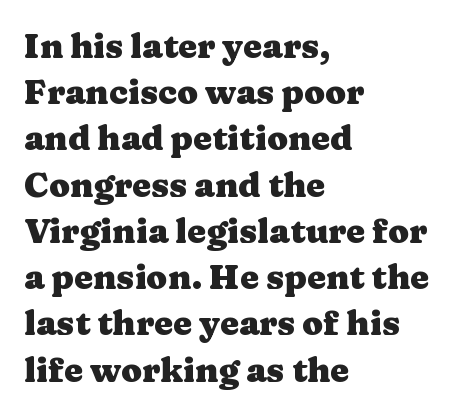
Q: Is the text bold? A: Yes.
Q: Is the text italic (slanted)? A: No, it is upright.
Q: Is the typeface a serif or a sans-serif typeface? A: Serif.
Q: Is the text underlined? A: No.
Q: How is the paragraph aligned? A: Left-aligned.
Q: Is the spacing between letters normal or unusually wide? A: Normal.
Q: Is the spacing between lines tight, normal or loose? A: Normal.
Q: Width (condensed, normal, or wide)? A: Wide.
Q: Stroke contrast? A: Medium.
Q: x-height? A: Medium.
Q: Monospaced? A: No.
